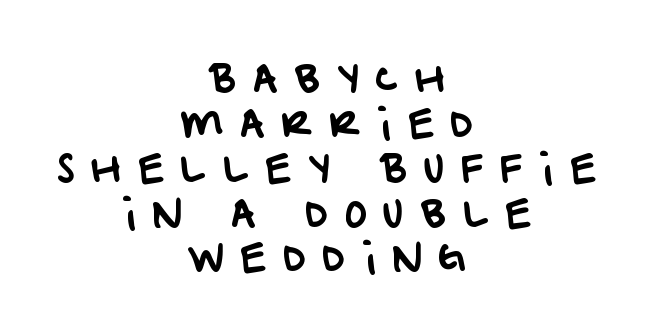
The horizontal fit of the characters is loose and conspicuously gappy. The letters advance in unequal steps, a hallmark of proportional type. A centered setting, common on invitations and titles, is used for this passage. Look at the bottom of the vertical strokes: they stop flat, with no serifs. Type without underlining.
